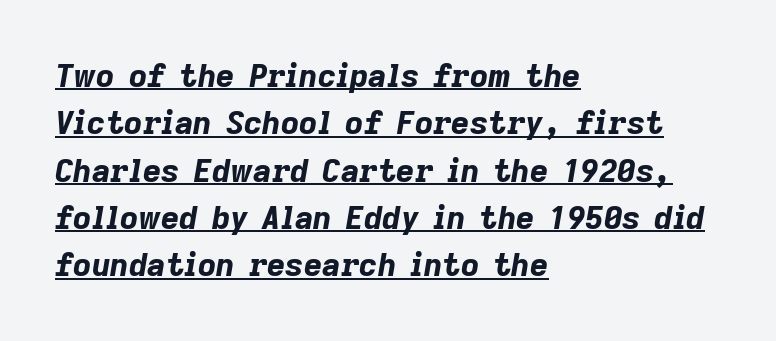
Q: Is the text bold? A: Yes.
Q: Is the text italic (slanted)? A: Yes, it leans right by about 9 degrees.
Q: Is the text underlined? A: Yes.
Q: How is the paragraph aligned? A: Left-aligned.
Q: Is the spacing between letters normal or unusually wide? A: Normal.
Q: Is the spacing between lines tight, normal or loose? A: Normal.
Q: Width (condensed, normal, or wide)? A: Normal.
Q: Stroke contrast? A: Low.
Q: x-height? A: Medium.
Q: Monospaced? A: No.
